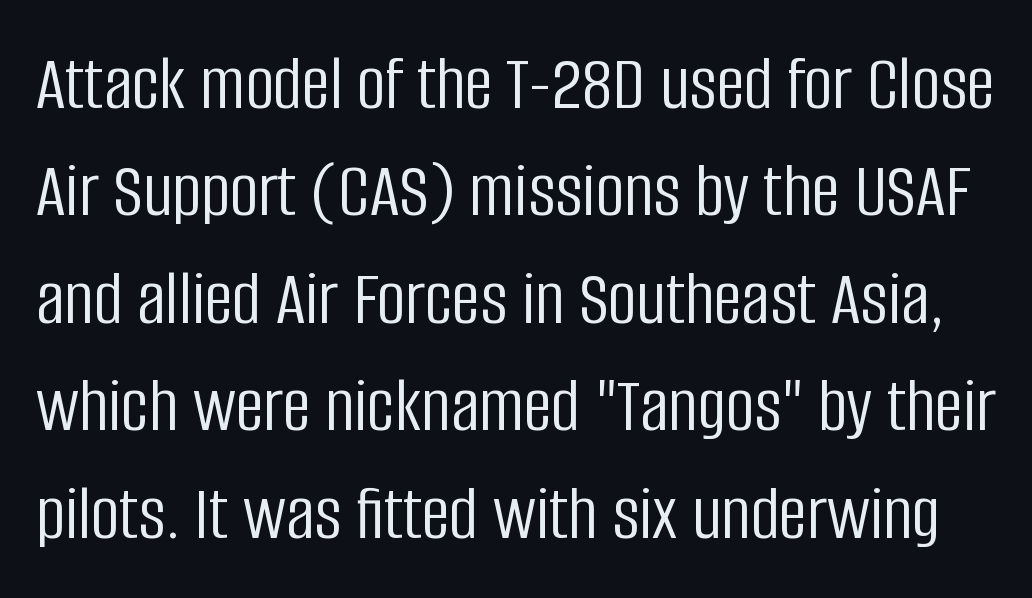
Leading: standard. Every character sits straight up, as roman type does. The specimen omits any rule beneath the text block's lines. No extra ink here — the face is not bold. Nothing sits at the stroke ends, so this counts as sans-serif. Here the designer chose a conventional face with non-uniform glyph widths.
